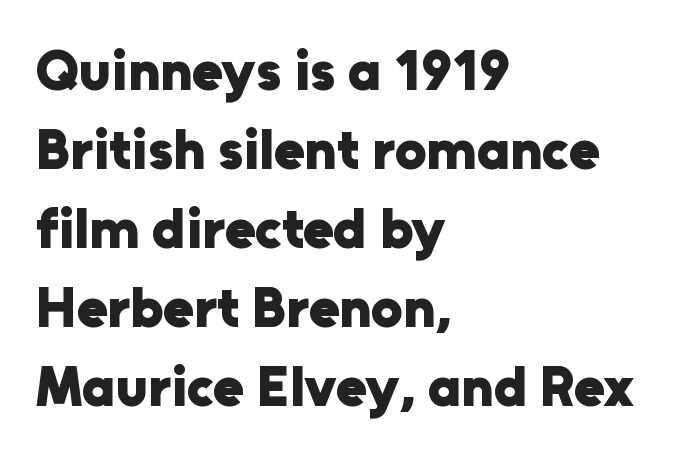
The line texture is even and compact thanks to regular tracking. The block of text has a typical density, with ordinary space between rows. Every row of glyphs begins at an identical x-position on the left. In terms of letterform style, serifs are entirely absent. Here the designer chose a conventional face with non-uniform glyph widths. Descender tails drop into unmarked territory.
